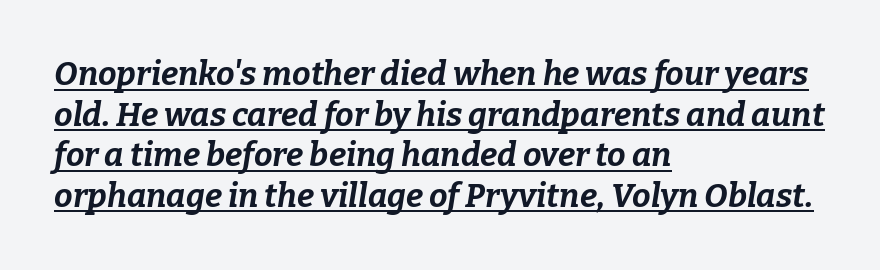
{"italic": "yes", "lean": "right", "slant_degrees": 9, "bold": "yes", "weight": "bold", "width": "normal", "stroke_contrast": "low", "x_height": "medium", "monospaced": "no", "underline": "yes", "align": "left", "line_spacing_ratio": 1.23, "letter_spacing": "normal", "letter_spacing_em": 0.0, "glyph_px": 33}
